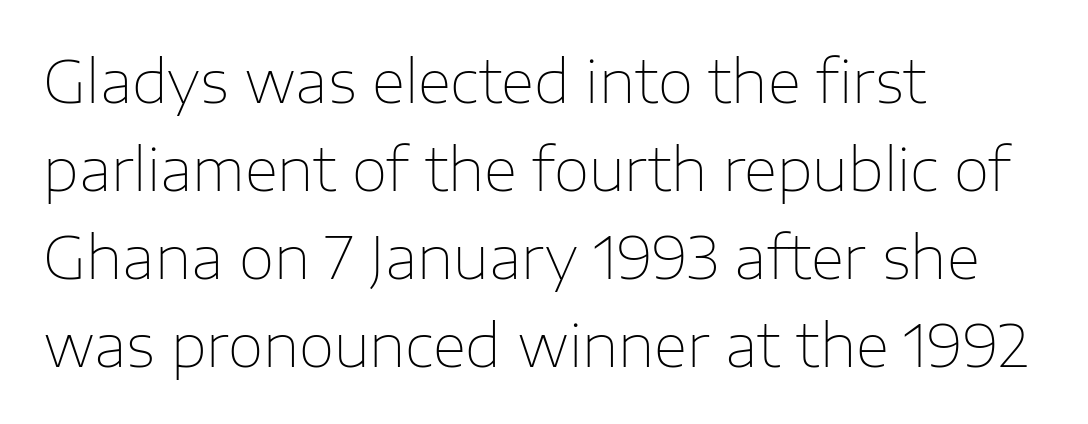
Q: Is the text bold? A: No.
Q: Is the text italic (slanted)? A: No, it is upright.
Q: Is the typeface a serif or a sans-serif typeface? A: Sans-serif.
Q: Is the text underlined? A: No.
Q: How is the paragraph aligned? A: Left-aligned.
Q: Is the spacing between letters normal or unusually wide? A: Normal.
Q: Is the spacing between lines tight, normal or loose? A: Normal.
Q: Width (condensed, normal, or wide)? A: Normal.
Q: Stroke contrast? A: Low.
Q: x-height? A: Medium.
Q: Monospaced? A: No.
